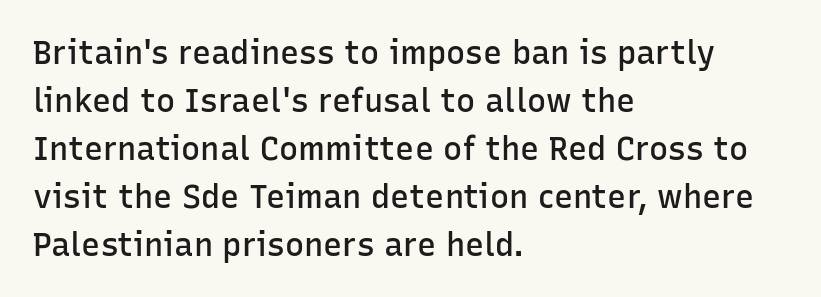
Q: Is the text bold? A: Semi-bold.
Q: Is the text italic (slanted)? A: No, it is upright.
Q: Is the typeface a serif or a sans-serif typeface? A: Sans-serif.
Q: Is the text underlined? A: No.
Q: How is the paragraph aligned? A: Left-aligned.
Q: Is the spacing between letters normal or unusually wide? A: Normal.
Q: Is the spacing between lines tight, normal or loose? A: Normal.
Q: Width (condensed, normal, or wide)? A: Normal.
Q: Stroke contrast? A: Low.
Q: x-height? A: Medium.
Q: Monospaced? A: No.
